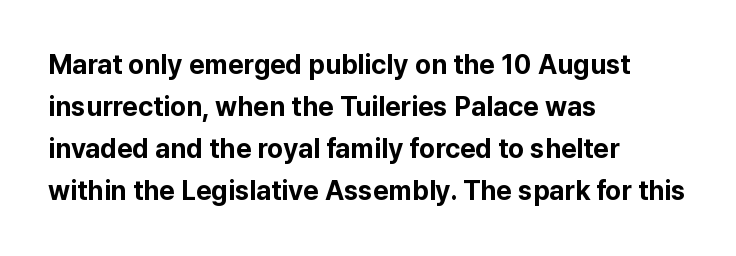
Q: Is the text bold? A: Yes.
Q: Is the text italic (slanted)? A: No, it is upright.
Q: Is the text underlined? A: No.
Q: How is the paragraph aligned? A: Left-aligned.
Q: Is the spacing between letters normal or unusually wide? A: Normal.
Q: Is the spacing between lines tight, normal or loose? A: Normal.
